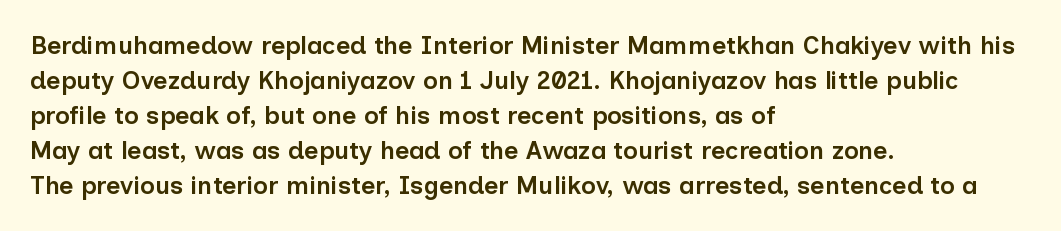
{"italic": "no", "bold": "semi", "underline": "no", "align": "left", "line_spacing": "normal", "line_spacing_ratio": 1.4, "letter_spacing": "normal", "letter_spacing_em": 0.0, "glyph_px": 25}
